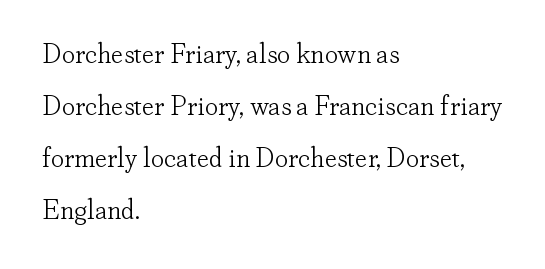
Q: Is the text bold? A: No.
Q: Is the text italic (slanted)? A: No, it is upright.
Q: Is the text underlined? A: No.
Q: How is the paragraph aligned? A: Left-aligned.
Q: Is the spacing between letters normal or unusually wide? A: Normal.
Q: Is the spacing between lines tight, normal or loose? A: Loose.
